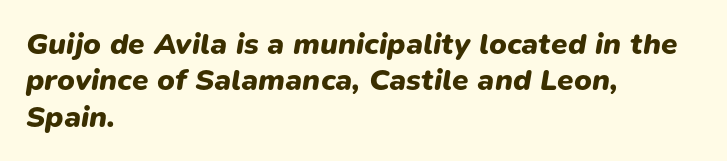
The passage shown leans; its letterforms are oblique. Default kerning and tracking; the words read as compact shapes. Check the space under the baseline: it is left empty. The compositor pushed each line to the left boundary.
